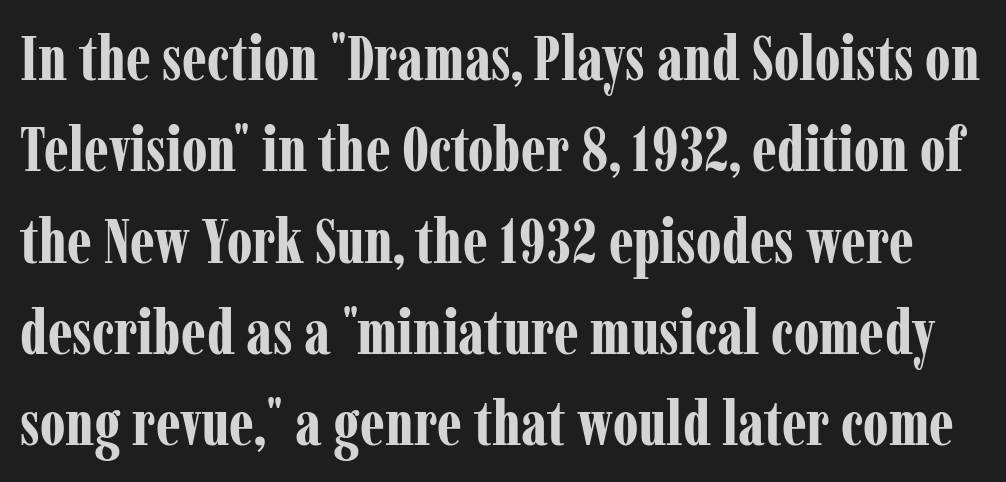
{"serif": "yes", "italic": "no", "bold": "yes", "weight": "bold", "width": "condensed", "stroke_contrast": "low", "x_height": "medium", "monospaced": "no", "underline": "no", "line_spacing": "normal", "line_spacing_ratio": 1.45, "letter_spacing": "normal", "letter_spacing_em": 0.0, "glyph_px": 63}
